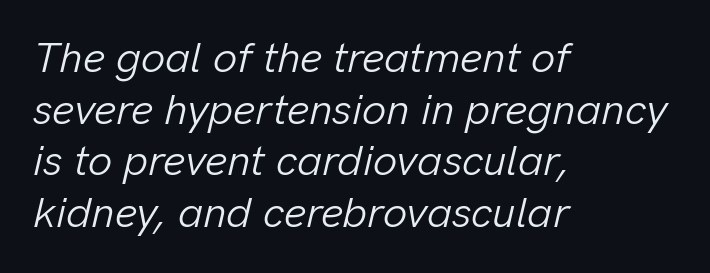
The image shows 43 px light type, italic (leaning right); set left-aligned, line spacing 1.2x, normal letter spacing, not underlined; low stroke contrast and a medium x-height.
